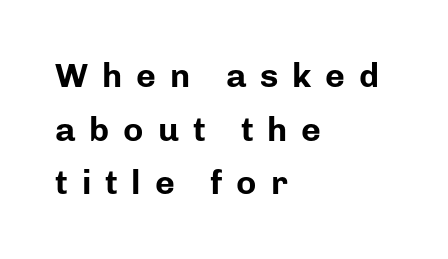
Q: Is the text bold? A: Yes.
Q: Is the text italic (slanted)? A: No, it is upright.
Q: Is the typeface a serif or a sans-serif typeface? A: Sans-serif.
Q: Is the text underlined? A: No.
Q: How is the paragraph aligned? A: Left-aligned.
Q: Is the spacing between letters normal or unusually wide? A: Unusually wide.
Q: Is the spacing between lines tight, normal or loose? A: Normal.
Q: Width (condensed, normal, or wide)? A: Normal.
Q: Stroke contrast? A: Low.
Q: x-height? A: Medium.
Q: Monospaced? A: No.
